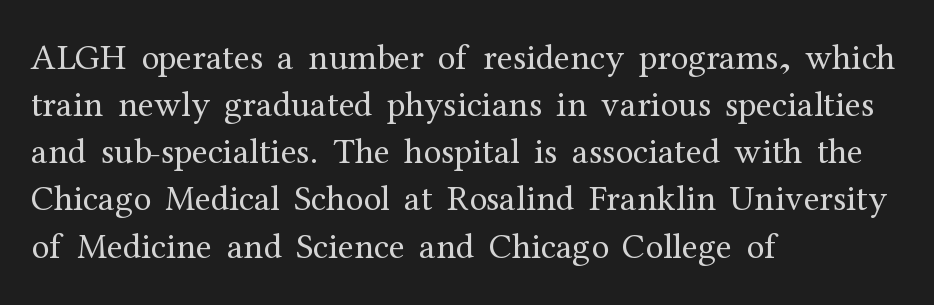
The image shows 36 px regular-weight serif type, upright; set left-aligned, normal line spacing (1.31x), normal letter spacing, not underlined; medium stroke contrast and a medium x-height.
